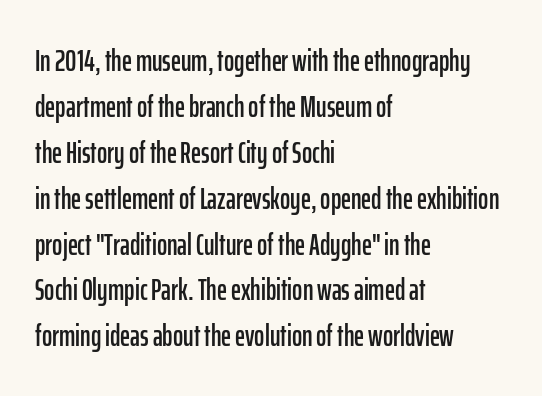
Q: Is the text italic (slanted)? A: No, it is upright.
Q: Is the typeface a serif or a sans-serif typeface? A: Sans-serif.
Q: Is the text underlined? A: No.
Q: How is the paragraph aligned? A: Left-aligned.
Q: Is the spacing between letters normal or unusually wide? A: Normal.
Q: Is the spacing between lines tight, normal or loose? A: Normal.
Q: Width (condensed, normal, or wide)? A: Condensed.
Q: Stroke contrast? A: Low.
Q: x-height? A: Medium.
Q: Monospaced? A: No.
